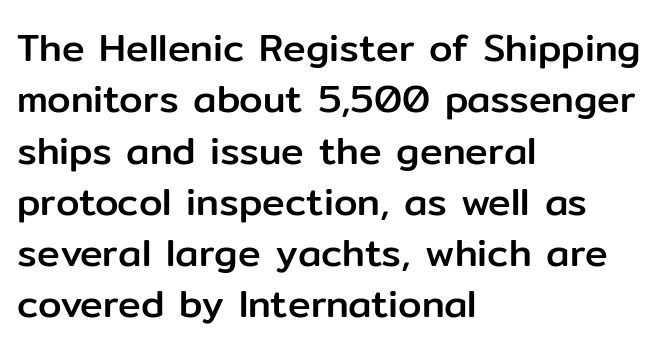
{"serif": "no", "italic": "no", "width": "normal", "stroke_contrast": "low", "x_height": "medium", "monospaced": "no", "underline": "no", "align": "left", "line_spacing": "normal", "line_spacing_ratio": 1.35, "letter_spacing": "normal", "letter_spacing_em": 0.0, "glyph_px": 38}
